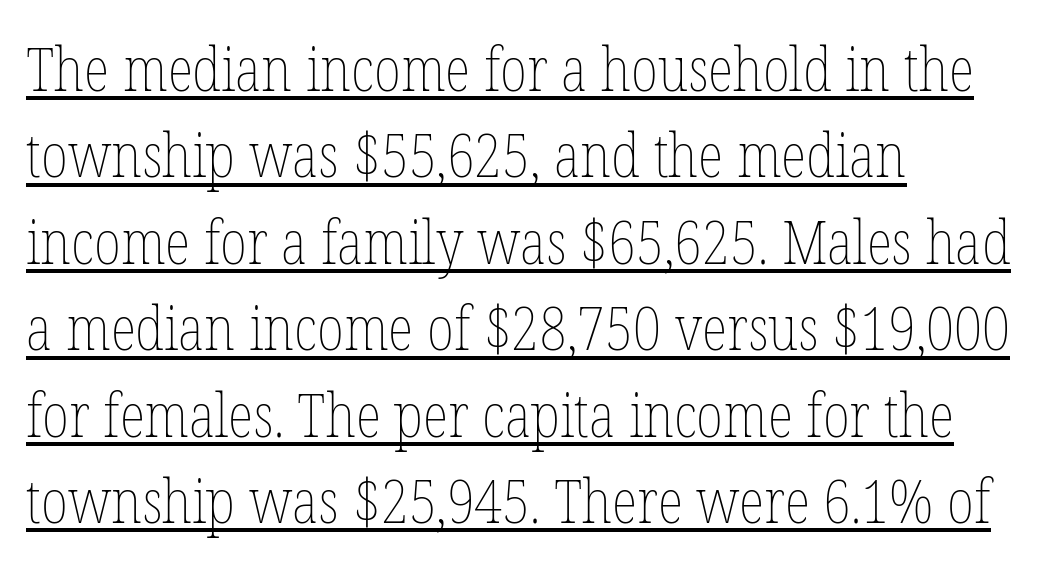
{"italic": "no", "bold": "no", "weight": "thin", "width": "condensed", "stroke_contrast": "low", "x_height": "medium", "monospaced": "no", "underline": "yes", "align": "left", "line_spacing": "normal", "line_spacing_ratio": 1.44, "letter_spacing": "normal", "letter_spacing_em": 0.0, "glyph_px": 60}
